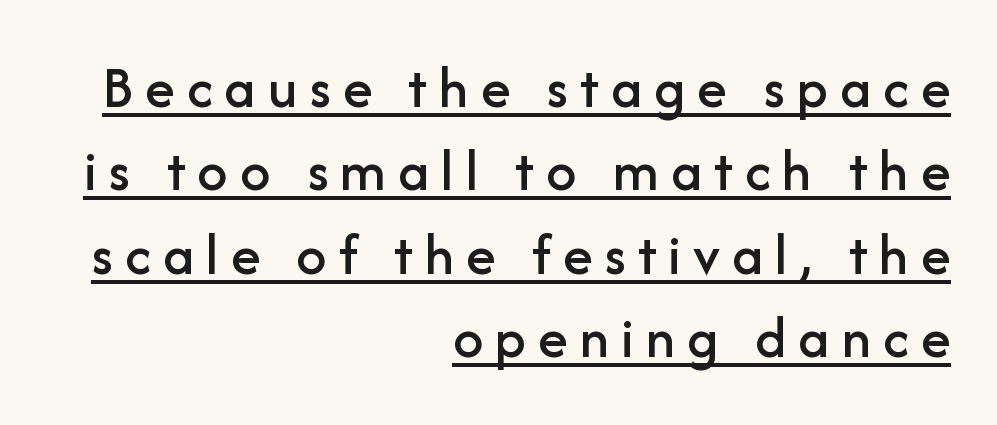
The paragraph shown leans on its right margin. Emphasis is given by a line drawn under the lettering. In terms of leading, this rendering sits right in the middle. Is this a fixed-width face? No — the glyphs have proportional, varying widths. Every character sits straight up, as roman type does.
